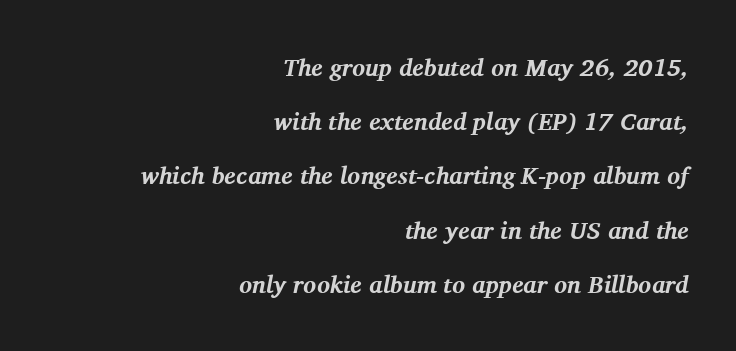
Q: Is the text bold? A: Yes.
Q: Is the text italic (slanted)? A: Yes, it leans right by about 11 degrees.
Q: Is the text underlined? A: No.
Q: How is the paragraph aligned? A: Right-aligned.
Q: Is the spacing between letters normal or unusually wide? A: Normal.
Q: Is the spacing between lines tight, normal or loose? A: Loose.
